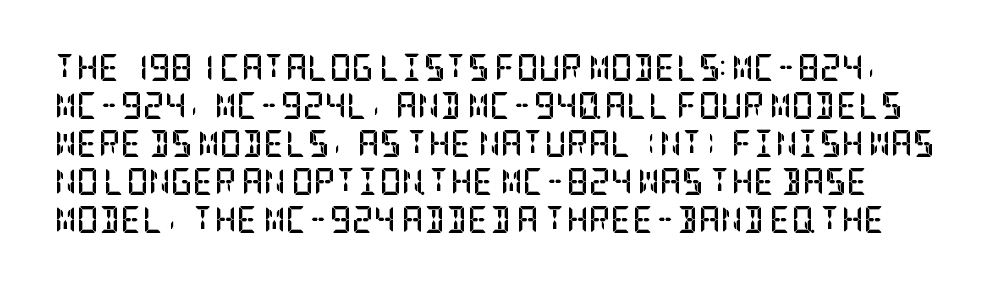
Interline gaps are of average width in this sample. The rendering uses a bold face; every stroke is thick and dark. Look at the tracking — it's just the regular setting, nothing added. In terms of posture, this sample is upright. Check the space under the baseline: it is left empty.
